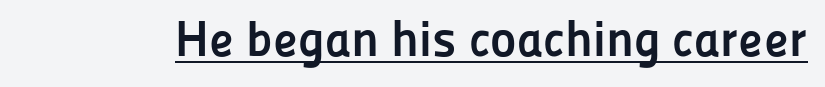
{"serif": "no", "italic": "no", "bold": "yes", "weight": "semibold", "width": "normal", "stroke_contrast": "low", "x_height": "medium", "monospaced": "no", "underline": "yes", "letter_spacing": "normal", "letter_spacing_em": 0.0, "glyph_px": 50}
